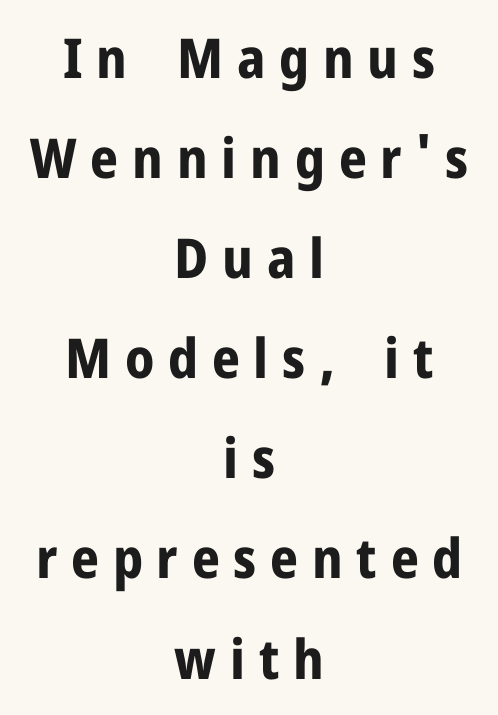
{"serif": "no", "italic": "no", "bold": "yes", "weight": "bold", "width": "normal", "stroke_contrast": "low", "x_height": "medium", "monospaced": "no", "underline": "no", "align": "center", "line_spacing_ratio": 1.82, "letter_spacing": "wide", "letter_spacing_em": 0.25, "glyph_px": 55}
